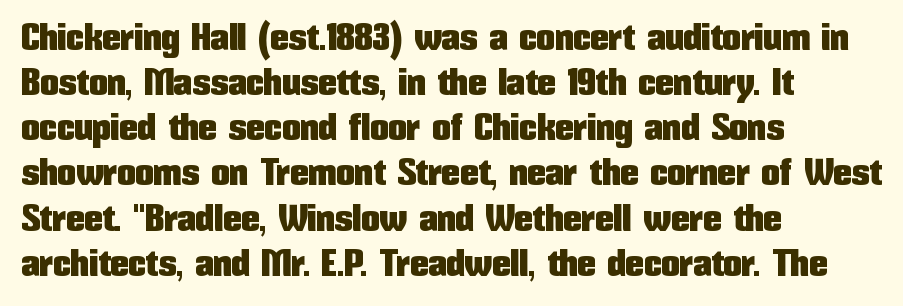
The image shows 37 px condensed sans-serif type, upright; set left-aligned, line spacing 1.22x, normal letter spacing, not underlined; low stroke contrast and a medium x-height.
